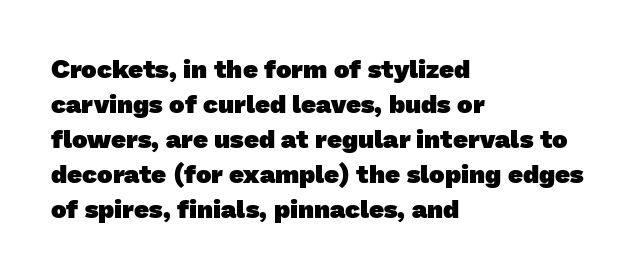
The image shows 26 px bold type; set left-aligned, normal line spacing (1.35x), normal letter spacing, not underlined.
